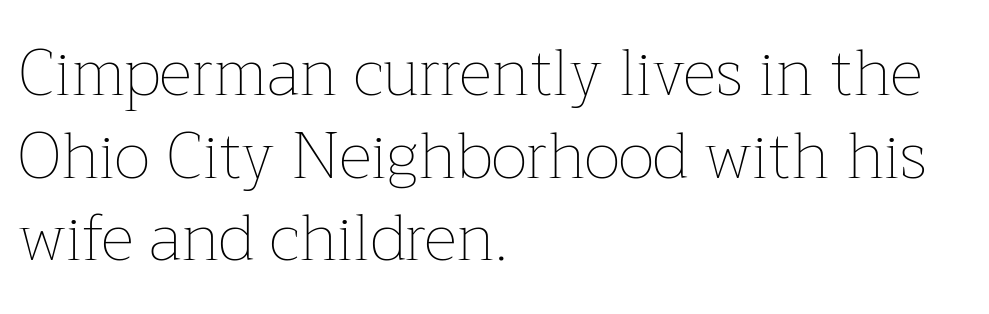
{"italic": "no", "bold": "no", "weight": "thin", "width": "normal", "stroke_contrast": "low", "x_height": "medium", "monospaced": "no", "underline": "no", "align": "left", "line_spacing": "normal", "line_spacing_ratio": 1.29, "letter_spacing": "normal", "letter_spacing_em": 0.0, "glyph_px": 64}
